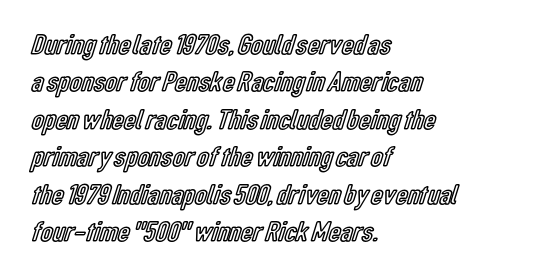
The rendering uses natural spacing where letterforms have individual widths. Students, observe: this is what conventionally led text looks like. Does extra space separate the letters? No, they use regular spacing. Reading down the block, your eye returns to a fixed left position each line.
